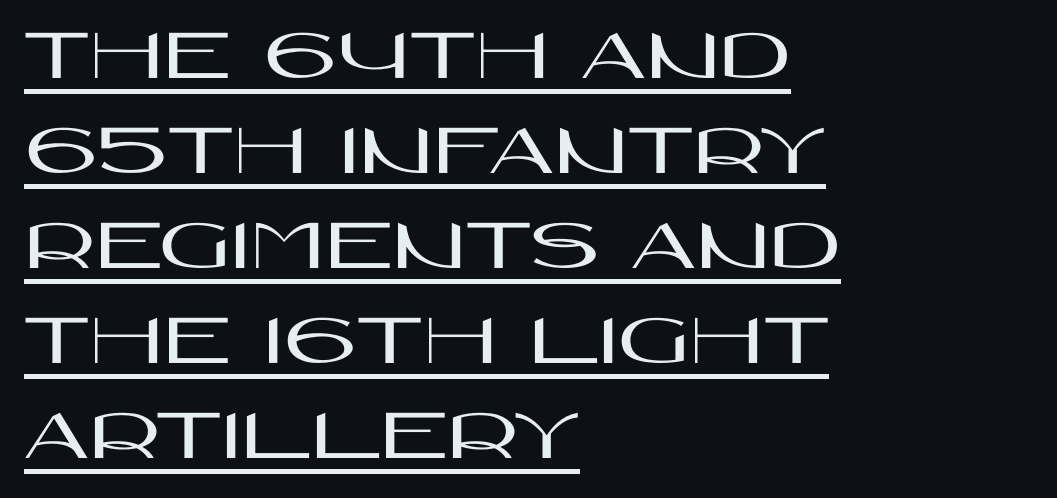
This sample uses plain, unmodified letter spacing. In terms of letterform style, serifs are entirely absent. Reading down the column, the eye jumps a familiar distance to each next line. This is roman type, the default non-slanted kind.
